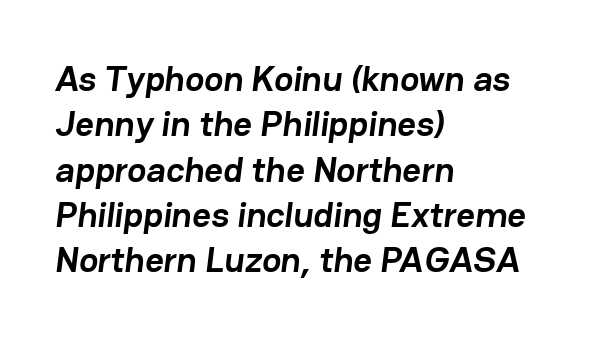
{"serif": "no", "bold": "yes", "weight": "semibold", "width": "normal", "stroke_contrast": "low", "x_height": "medium", "monospaced": "no", "underline": "no", "align": "left", "line_spacing": "normal", "line_spacing_ratio": 1.26, "letter_spacing": "normal", "letter_spacing_em": 0.0, "glyph_px": 36}
